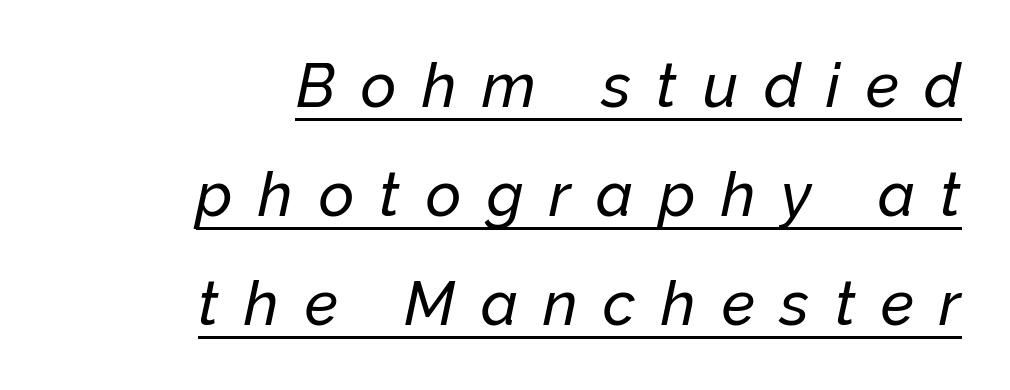
Caption: expanded tracking, letters set apart. The compositor pushed each line to the right boundary. Somebody hit Ctrl+U on this one — the words are underlined. Italic? Definitely — the glyphs are oblique. Is this a fixed-width face? No — the glyphs have proportional, varying widths.
